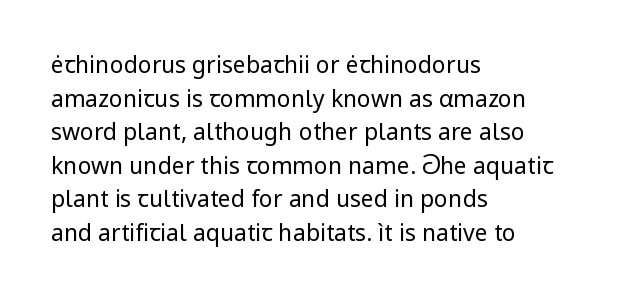
What stands out about the letter spacing? Nothing — it is the standard amount. Type without underlining. You can tell it's not italic because the verticals are truly vertical. Is there much room between lines? A standard amount, neither cramped nor airy.
